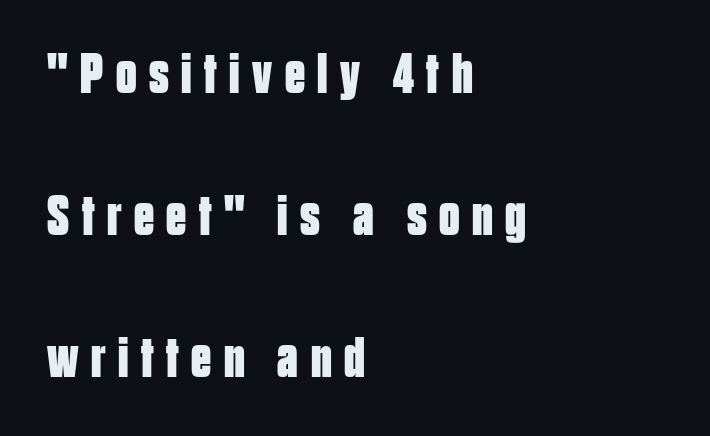
The image shows 57 px bold, condensed sans-serif type, upright; set left-aligned, loose line spacing (2.49x), unusually wide letter spacing (+0.22 em), not underlined; low stroke contrast and a large x-height.
